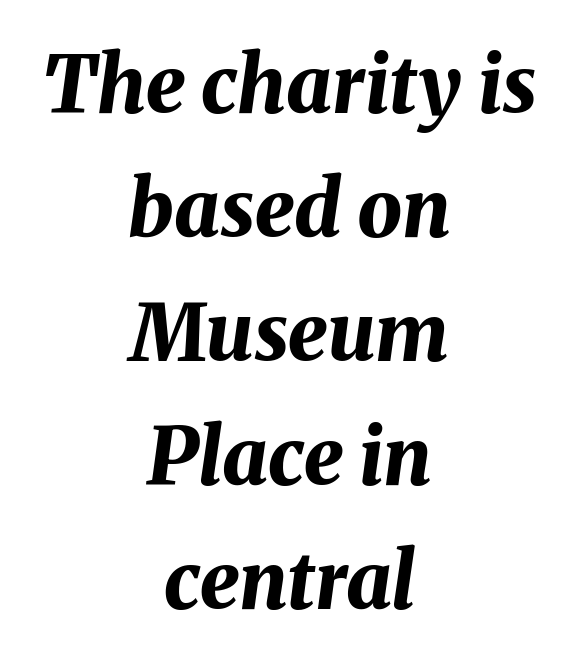
{"italic": "yes", "lean": "right", "slant_degrees": 8, "bold": "yes", "weight": "bold", "width": "normal", "stroke_contrast": "medium", "x_height": "medium", "monospaced": "no", "underline": "no", "align": "center", "line_spacing": "normal", "line_spacing_ratio": 1.57, "letter_spacing": "normal", "letter_spacing_em": 0.0, "glyph_px": 79}
